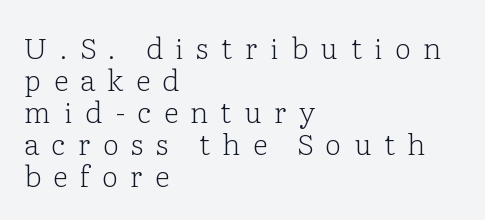
Q: Is the text bold? A: No.
Q: Is the text italic (slanted)? A: No, it is upright.
Q: Is the typeface a serif or a sans-serif typeface? A: Serif.
Q: Is the text underlined? A: No.
Q: How is the paragraph aligned? A: Left-aligned.
Q: Is the spacing between letters normal or unusually wide? A: Unusually wide.
Q: Is the spacing between lines tight, normal or loose? A: Tight.
Q: Width (condensed, normal, or wide)? A: Normal.
Q: Stroke contrast? A: Low.
Q: x-height? A: Medium.
Q: Monospaced? A: No.
